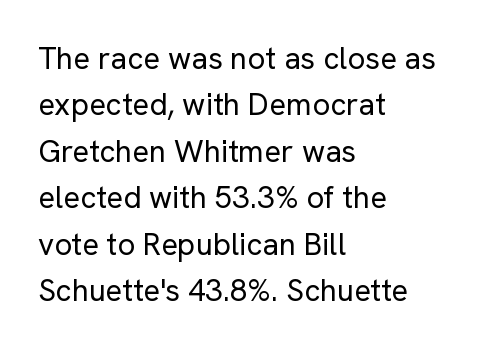
Q: Is the text bold? A: No.
Q: Is the text italic (slanted)? A: No, it is upright.
Q: Is the typeface a serif or a sans-serif typeface? A: Sans-serif.
Q: Is the text underlined? A: No.
Q: How is the paragraph aligned? A: Left-aligned.
Q: Is the spacing between letters normal or unusually wide? A: Normal.
Q: Is the spacing between lines tight, normal or loose? A: Normal.
Q: Width (condensed, normal, or wide)? A: Normal.
Q: Stroke contrast? A: Low.
Q: x-height? A: Medium.
Q: Monospaced? A: No.
